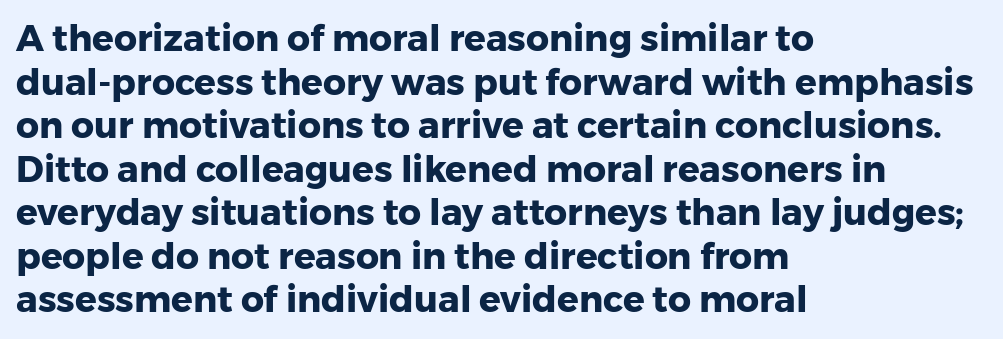
Q: Is the text bold? A: Yes.
Q: Is the text italic (slanted)? A: No, it is upright.
Q: Is the typeface a serif or a sans-serif typeface? A: Sans-serif.
Q: Is the text underlined? A: No.
Q: How is the paragraph aligned? A: Left-aligned.
Q: Is the spacing between letters normal or unusually wide? A: Normal.
Q: Width (condensed, normal, or wide)? A: Normal.
Q: Stroke contrast? A: Low.
Q: x-height? A: Medium.
Q: Monospaced? A: No.
